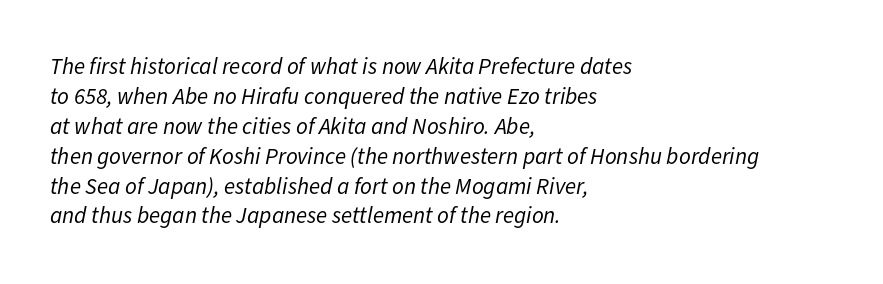
Leading: standard. One-word summary of the alignment: left. Style check: oblique. The words here are not underlined. Inter-character spacing is left at the font's built-in metrics. These glyphs show unthickened strokes, regular width or finer.
